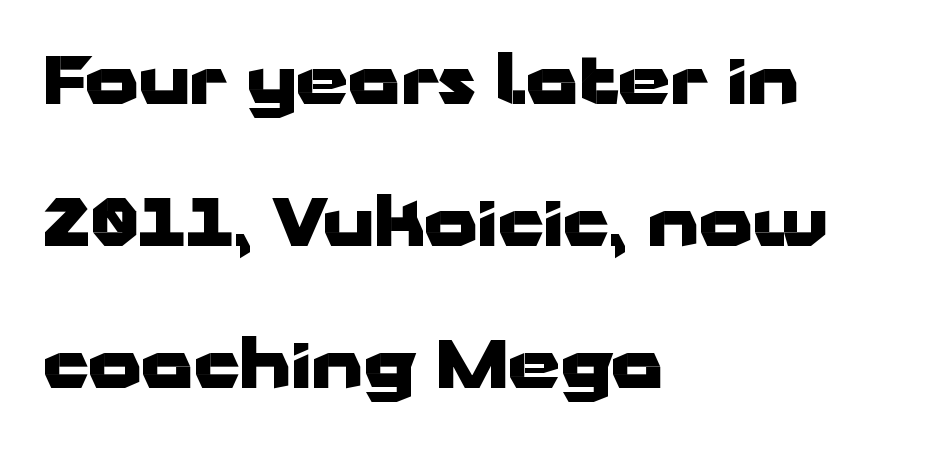
{"serif": "no", "italic": "no", "bold": "yes", "weight": "heavy", "width": "wide", "stroke_contrast": "low", "x_height": "medium", "monospaced": "no", "underline": "no", "align": "left", "line_spacing": "loose", "line_spacing_ratio": 2.12, "letter_spacing": "normal", "letter_spacing_em": 0.0, "glyph_px": 67}
